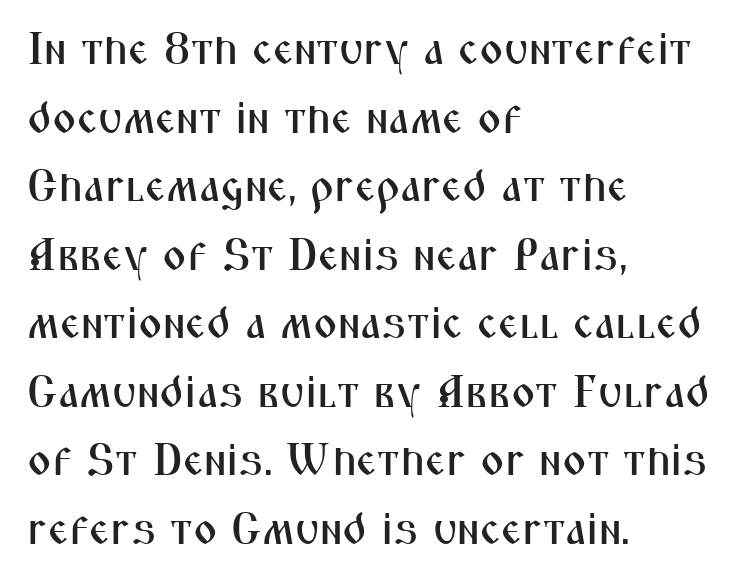
{"serif": "no", "italic": "no", "width": "condensed", "stroke_contrast": "medium", "x_height": "medium", "monospaced": "no", "underline": "no", "align": "left", "line_spacing": "normal", "line_spacing_ratio": 1.49, "letter_spacing": "normal", "letter_spacing_em": 0.0, "glyph_px": 46}
